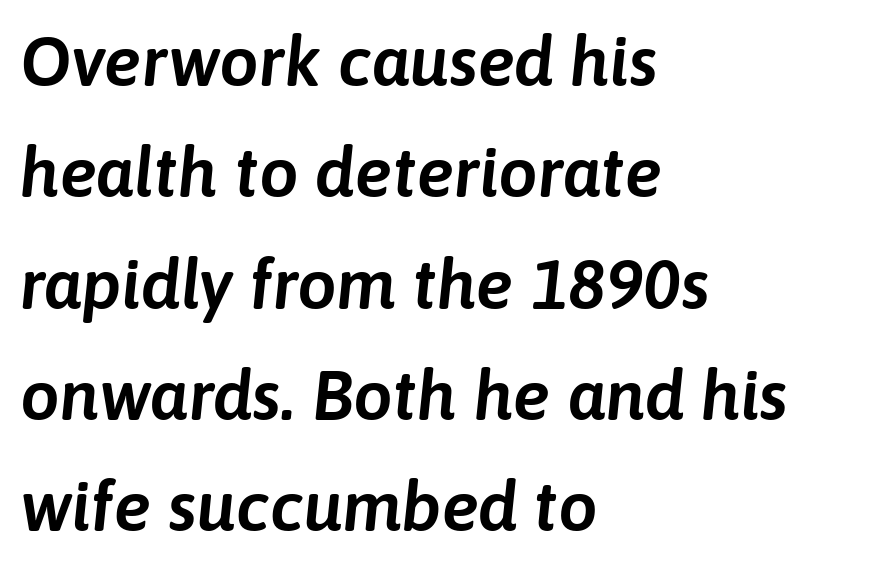
Q: Is the text italic (slanted)? A: Yes, it leans right by about 6 degrees.
Q: Is the text underlined? A: No.
Q: How is the paragraph aligned? A: Left-aligned.
Q: Is the spacing between letters normal or unusually wide? A: Normal.
Q: Is the spacing between lines tight, normal or loose? A: Normal.
Q: Width (condensed, normal, or wide)? A: Normal.
Q: Stroke contrast? A: Low.
Q: x-height? A: Medium.
Q: Monospaced? A: No.
